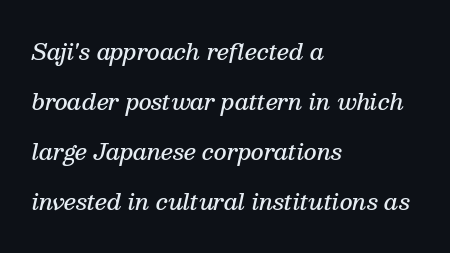
Q: Is the text bold? A: Semi-bold.
Q: Is the text italic (slanted)? A: Yes, it leans right by about 13 degrees.
Q: Is the text underlined? A: No.
Q: How is the paragraph aligned? A: Left-aligned.
Q: Is the spacing between letters normal or unusually wide? A: Normal.
Q: Is the spacing between lines tight, normal or loose? A: Loose.
